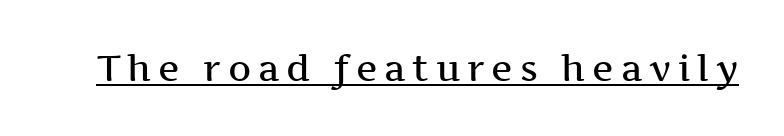
The image shows 36 px semibold, wide serif type, upright; set underlined; medium stroke contrast and a medium x-height.
